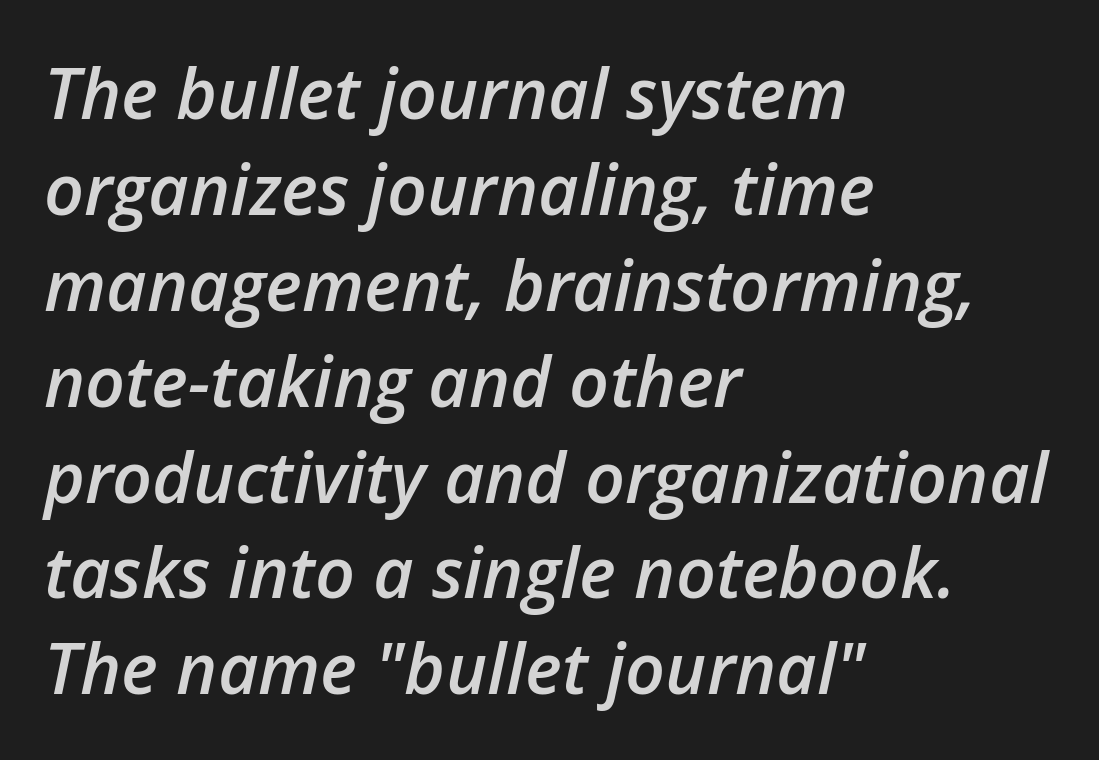
Notice how the passage keeps a crisp vertical edge on the left only. The block of text has a typical density, with ordinary space between rows. Nothing unusual about the tracking: characters are spaced as the font intends. The area under the type is left untouched.
